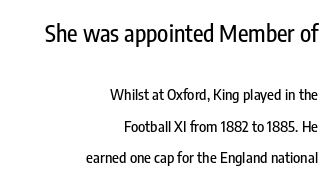
The image shows 23 px text type, upright; set right-aligned, loose line spacing (2.09x), normal letter spacing, not underlined; the first (top) block is 1.53x larger.
